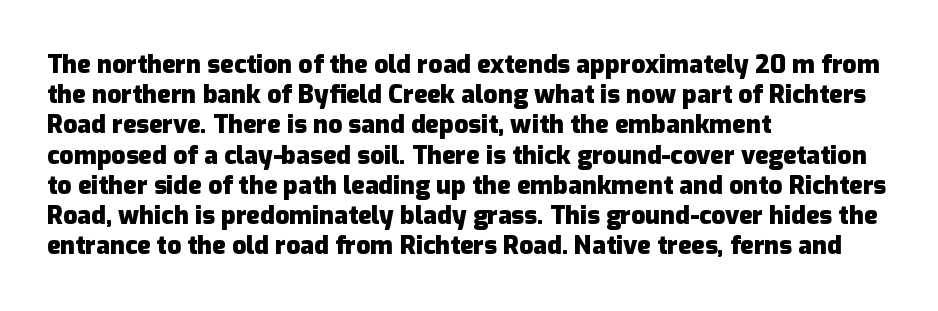
Q: Is the text bold? A: Yes.
Q: Is the text italic (slanted)? A: No, it is upright.
Q: Is the text underlined? A: No.
Q: How is the paragraph aligned? A: Left-aligned.
Q: Is the spacing between letters normal or unusually wide? A: Normal.
